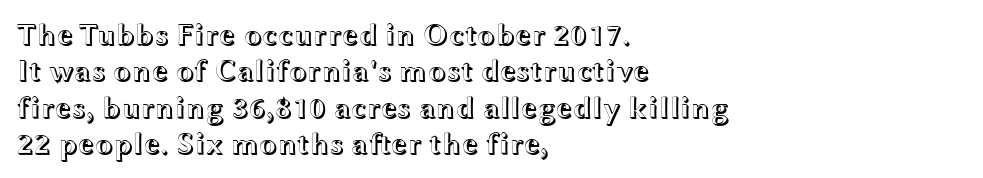
Q: Is the text italic (slanted)? A: No, it is upright.
Q: Is the text underlined? A: No.
Q: How is the paragraph aligned? A: Left-aligned.
Q: Is the spacing between letters normal or unusually wide? A: Normal.
Q: Width (condensed, normal, or wide)? A: Wide.
Q: x-height? A: Medium.
Q: Monospaced? A: No.
